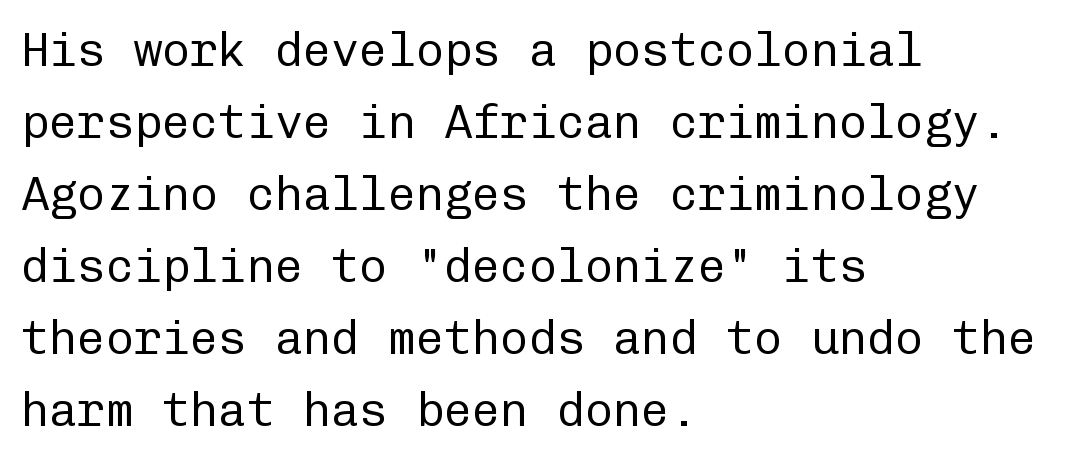
Q: Is the text bold? A: No.
Q: Is the text italic (slanted)? A: No, it is upright.
Q: Is the typeface a serif or a sans-serif typeface? A: Sans-serif.
Q: Is the text underlined? A: No.
Q: How is the paragraph aligned? A: Left-aligned.
Q: Is the spacing between letters normal or unusually wide? A: Normal.
Q: Is the spacing between lines tight, normal or loose? A: Normal.
Q: Width (condensed, normal, or wide)? A: Normal.
Q: Stroke contrast? A: Low.
Q: x-height? A: Medium.
Q: Monospaced? A: Yes.
